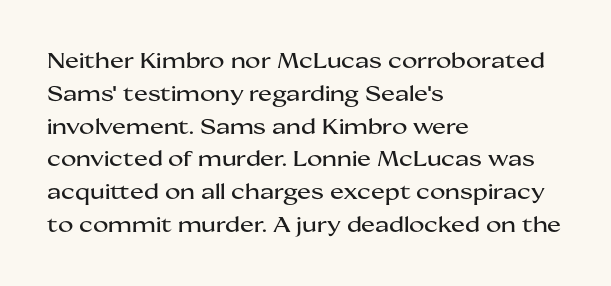
The image shows 21 px text type, upright; set left-aligned, normal line spacing (1.56x), normal letter spacing, not underlined.
